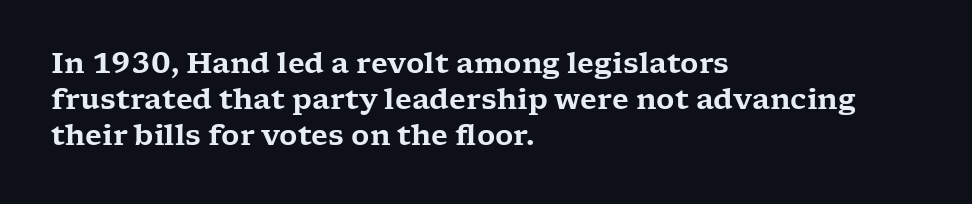
Observe the ordinary spacing: letters are neighbours, not strangers. Line starts are locked; line ends wander. Designer's note — italics off, roman on. The type family on display is of the serif kind.
